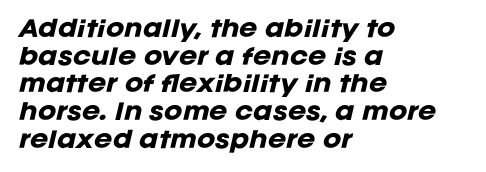
{"italic": "yes", "lean": "right", "slant_degrees": 12, "bold": "yes", "underline": "no", "align": "left", "line_spacing": "normal", "line_spacing_ratio": 1.26, "letter_spacing": "normal", "letter_spacing_em": 0.0, "glyph_px": 22}
